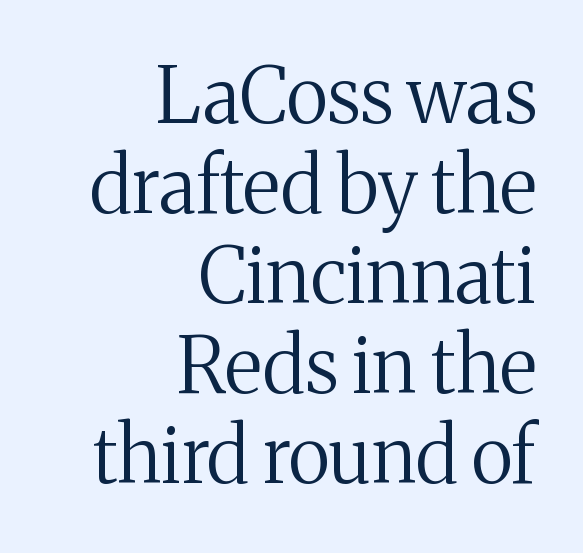
Q: Is the text bold? A: No.
Q: Is the text italic (slanted)? A: No, it is upright.
Q: Is the typeface a serif or a sans-serif typeface? A: Serif.
Q: Is the text underlined? A: No.
Q: How is the paragraph aligned? A: Right-aligned.
Q: Is the spacing between letters normal or unusually wide? A: Normal.
Q: Width (condensed, normal, or wide)? A: Normal.
Q: Stroke contrast? A: Medium.
Q: x-height? A: Medium.
Q: Monospaced? A: No.
